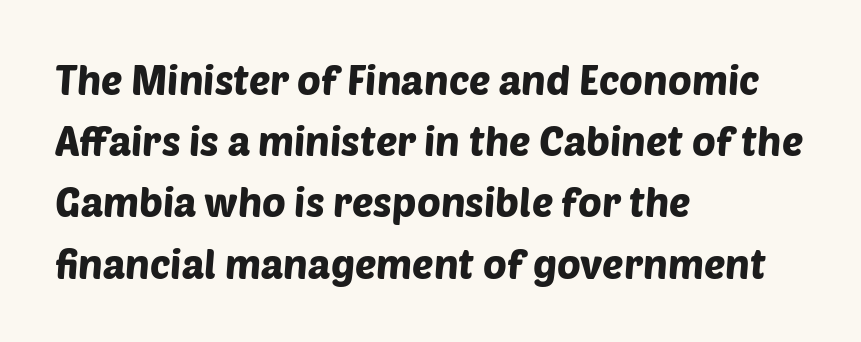
{"serif": "no", "width": "normal", "stroke_contrast": "low", "x_height": "large", "monospaced": "no", "underline": "no", "align": "left", "line_spacing": "normal", "line_spacing_ratio": 1.53, "letter_spacing": "normal", "letter_spacing_em": 0.0, "glyph_px": 40}
